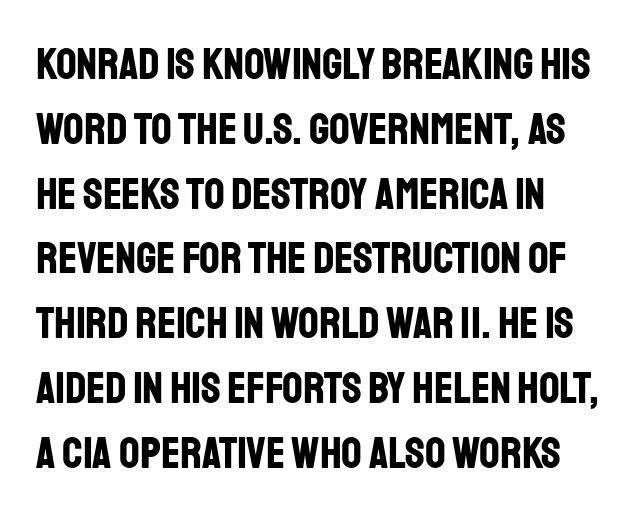
Q: Is the text bold? A: Yes.
Q: Is the text italic (slanted)? A: No, it is upright.
Q: Is the typeface a serif or a sans-serif typeface? A: Sans-serif.
Q: Is the text underlined? A: No.
Q: How is the paragraph aligned? A: Left-aligned.
Q: Is the spacing between letters normal or unusually wide? A: Normal.
Q: Is the spacing between lines tight, normal or loose? A: Normal.
Q: Width (condensed, normal, or wide)? A: Condensed.
Q: Stroke contrast? A: Low.
Q: x-height? A: Large.
Q: Monospaced? A: No.
